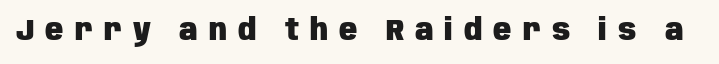
Tracking here is generous; glyphs stand well apart from one another. Its strokes are broad and dark, the hallmark of bold type. Think of a printed novel: that variable character pitch is what you see here. Underlining? Definitely not there. Designer's note — italics off, roman on.
